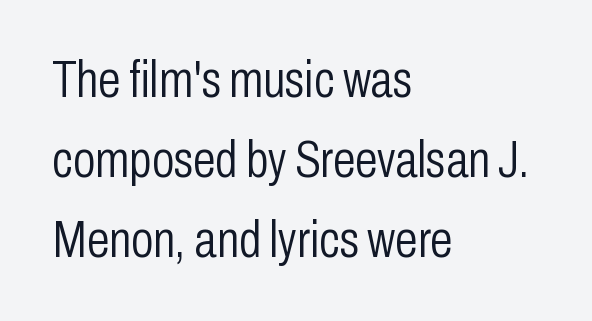
The image shows 51 px light, condensed sans-serif type, upright; set left-aligned, normal line spacing (1.57x), normal letter spacing, not underlined; low stroke contrast and a medium x-height.
